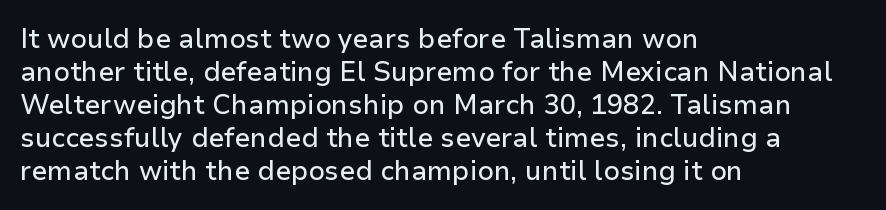
No extra tracking has been applied to these lines. Check the space under the baseline: it is left empty. The font's upright variant was chosen for this text. Casual observation: everything's shoved over to the left.
